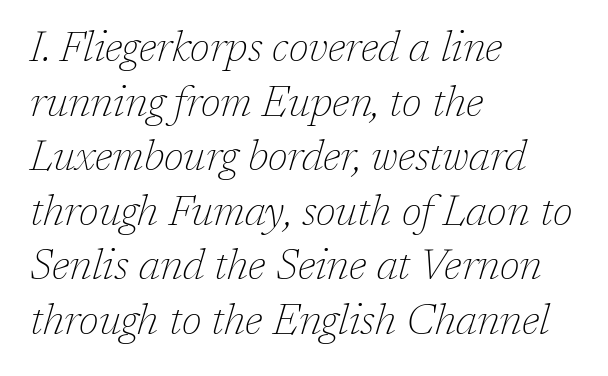
Think of a printed novel: that variable character pitch is what you see here. Check where the strokes stop: tiny serifs finish them off. The text block is weighted toward the left margin, trailing off unevenly rightward. Plain, unruled lines of type.
